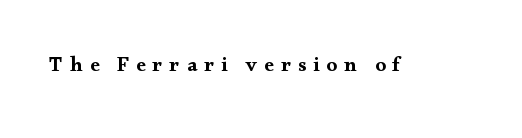
{"italic": "no", "underline": "no", "letter_spacing": "wide", "letter_spacing_em": 0.33, "glyph_px": 21}
